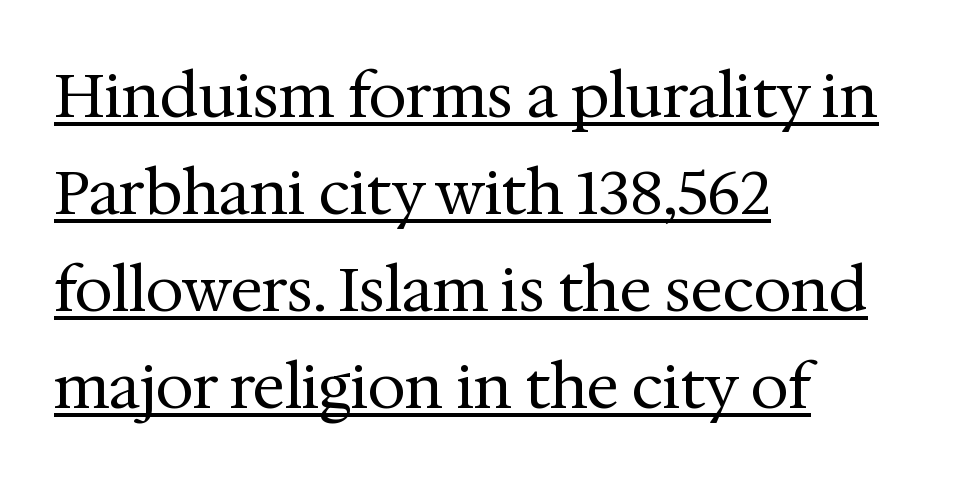
{"serif": "yes", "italic": "no", "bold": "no", "weight": "regular", "width": "normal", "stroke_contrast": "medium", "x_height": "medium", "monospaced": "no", "underline": "yes", "align": "left", "line_spacing": "normal", "line_spacing_ratio": 1.59, "letter_spacing": "normal", "letter_spacing_em": 0.0, "glyph_px": 61}
